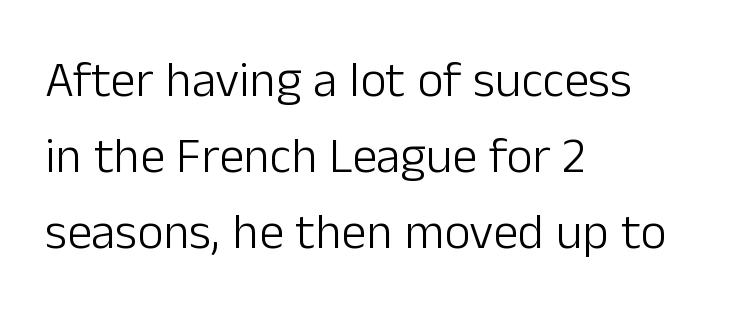
Q: Is the text bold? A: No.
Q: Is the text italic (slanted)? A: No, it is upright.
Q: Is the typeface a serif or a sans-serif typeface? A: Sans-serif.
Q: Is the text underlined? A: No.
Q: How is the paragraph aligned? A: Left-aligned.
Q: Is the spacing between letters normal or unusually wide? A: Normal.
Q: Is the spacing between lines tight, normal or loose? A: Normal.
Q: Width (condensed, normal, or wide)? A: Normal.
Q: Stroke contrast? A: Low.
Q: x-height? A: Medium.
Q: Monospaced? A: No.
